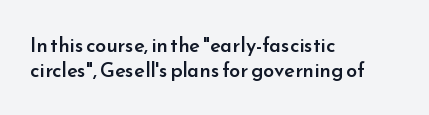
Where is the straight margin? On the left. These words are printed semibold, heavier than regular yet not bold. Designer's note — italics off, roman on. The space beneath each line is pristine and unruled. Words appear dense and cohesive because spacing is normal.
